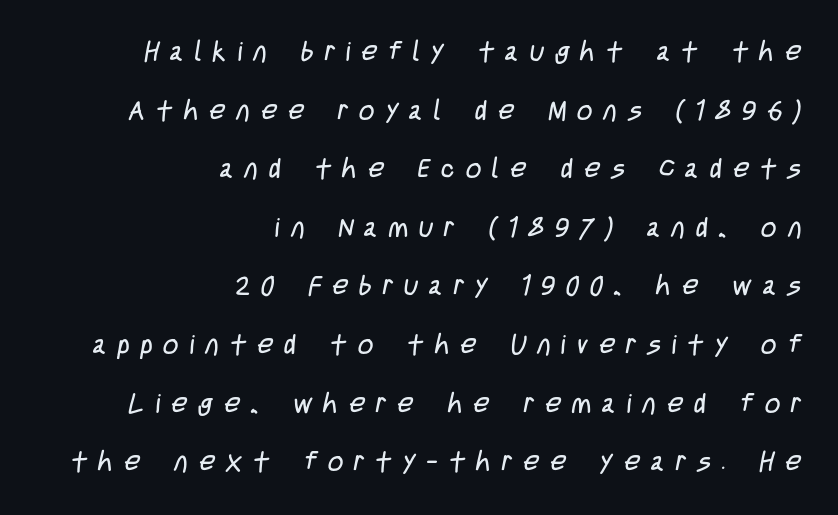
The image shows 27 px text type; set right-aligned, loose line spacing (2.17x), unusually wide letter spacing (+0.41 em), not underlined.
